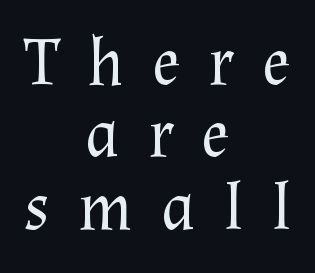
Q: Is the text bold? A: No.
Q: Is the text italic (slanted)? A: No, it is upright.
Q: Is the text underlined? A: No.
Q: How is the paragraph aligned? A: Centered.
Q: Is the spacing between letters normal or unusually wide? A: Unusually wide.
Q: Is the spacing between lines tight, normal or loose? A: Tight.
Q: Width (condensed, normal, or wide)? A: Normal.
Q: Stroke contrast? A: Medium.
Q: x-height? A: Medium.
Q: Monospaced? A: No.
